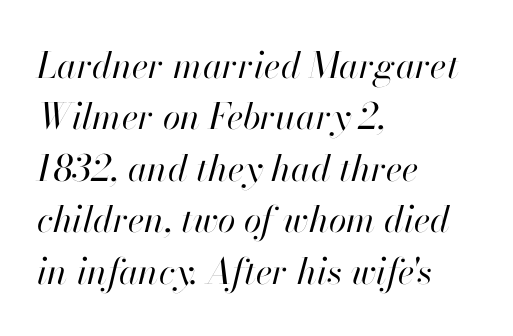
Q: Is the text bold? A: No.
Q: Is the text italic (slanted)? A: Yes, it leans right by about 13 degrees.
Q: Is the text underlined? A: No.
Q: How is the paragraph aligned? A: Left-aligned.
Q: Is the spacing between letters normal or unusually wide? A: Normal.
Q: Is the spacing between lines tight, normal or loose? A: Normal.
Q: Width (condensed, normal, or wide)? A: Normal.
Q: Stroke contrast? A: High.
Q: x-height? A: Small.
Q: Monospaced? A: No.
